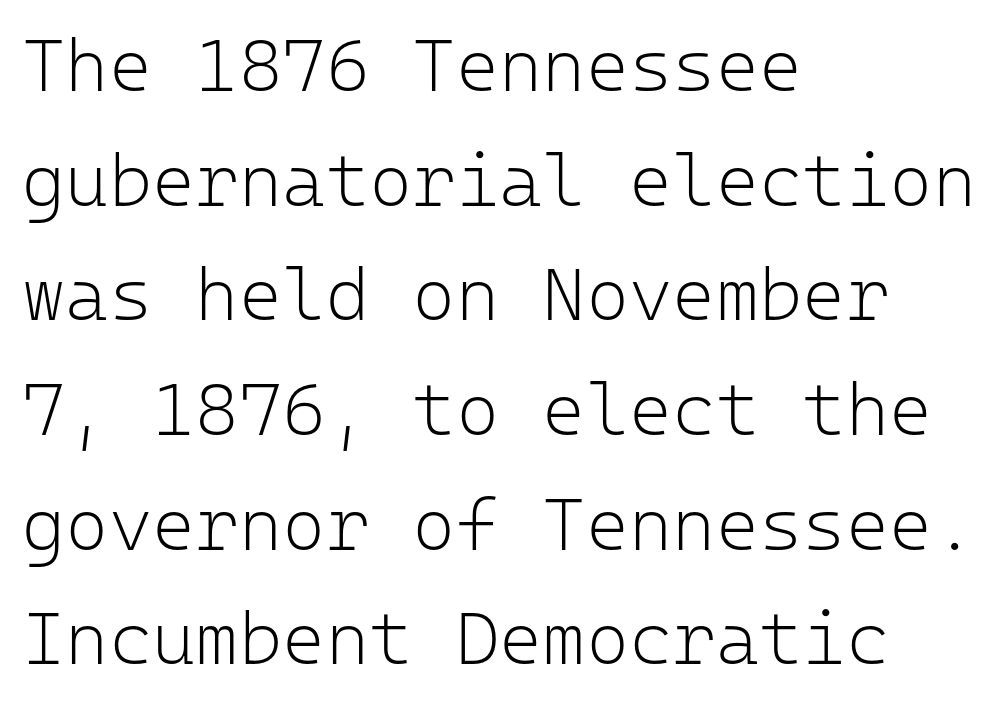
Q: Is the text bold? A: No.
Q: Is the text italic (slanted)? A: No, it is upright.
Q: Is the typeface a serif or a sans-serif typeface? A: Sans-serif.
Q: Is the text underlined? A: No.
Q: How is the paragraph aligned? A: Left-aligned.
Q: Is the spacing between letters normal or unusually wide? A: Normal.
Q: Is the spacing between lines tight, normal or loose? A: Normal.
Q: Width (condensed, normal, or wide)? A: Normal.
Q: Stroke contrast? A: Low.
Q: x-height? A: Medium.
Q: Monospaced? A: Yes.
